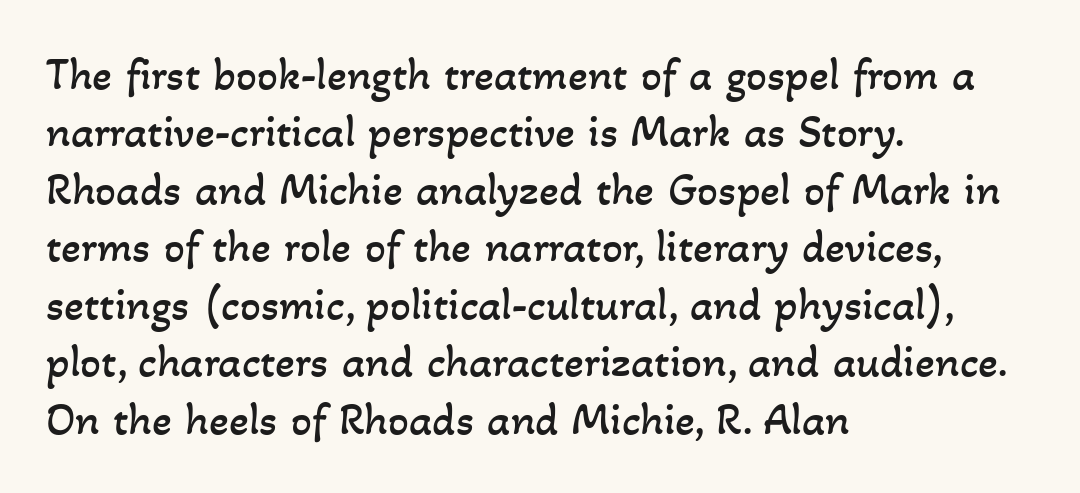
Q: Is the text bold? A: No.
Q: Is the text underlined? A: No.
Q: How is the paragraph aligned? A: Left-aligned.
Q: Is the spacing between letters normal or unusually wide? A: Normal.
Q: Is the spacing between lines tight, normal or loose? A: Normal.
Q: Width (condensed, normal, or wide)? A: Normal.
Q: Stroke contrast? A: Low.
Q: x-height? A: Small.
Q: Monospaced? A: No.
